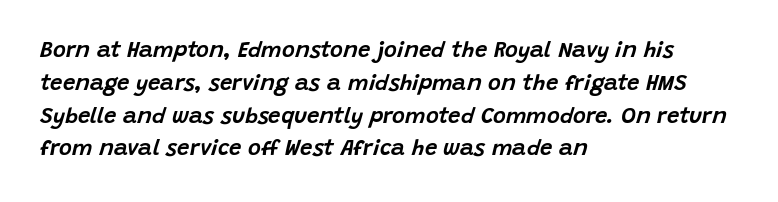
{"italic": "yes", "lean": "right", "slant_degrees": 15, "underline": "no", "align": "left", "line_spacing": "normal", "line_spacing_ratio": 1.49, "letter_spacing": "normal", "letter_spacing_em": 0.0, "glyph_px": 22}
